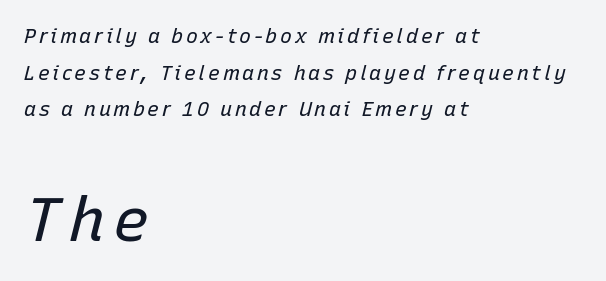
The image shows 61 px regular-weight type, italic (leaning right); set left-aligned, line spacing 1.83x, not underlined; the second (bottom) block is 3.05x larger; low stroke contrast and a medium x-height.
